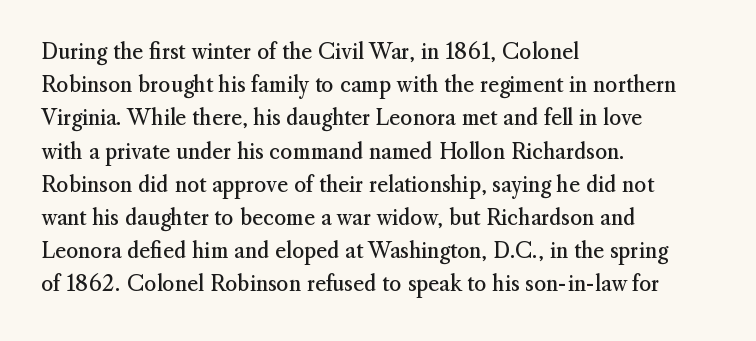
Q: Is the text bold? A: No.
Q: Is the text italic (slanted)? A: No, it is upright.
Q: Is the text underlined? A: No.
Q: How is the paragraph aligned? A: Left-aligned.
Q: Is the spacing between letters normal or unusually wide? A: Normal.
Q: Is the spacing between lines tight, normal or loose? A: Normal.
